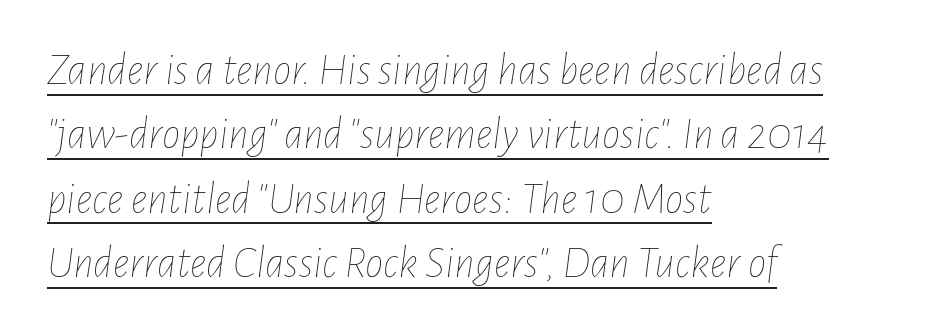
The image shows 46 px thin, condensed type, italic (leaning right); set left-aligned, normal line spacing (1.4x), normal letter spacing, underlined; low stroke contrast and a medium x-height.
